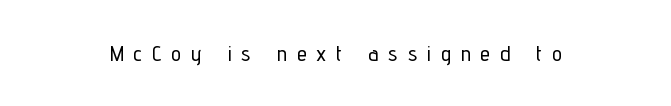
Q: Is the text italic (slanted)? A: No, it is upright.
Q: Is the text underlined? A: No.
Q: Is the spacing between letters normal or unusually wide? A: Unusually wide.
